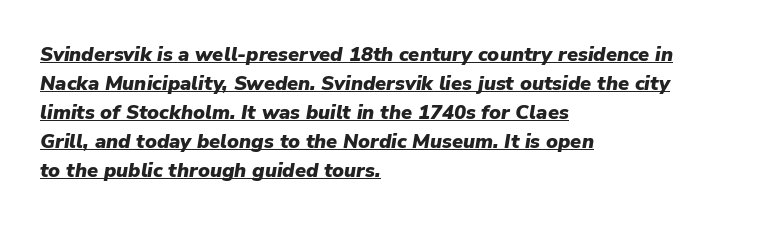
Is the block centered? No — it sits flush against the left margin. Look at the stroke-to-counter ratio: heavy, a bold. Underlined type. The lettering tilts uniformly, giving the passage an italic look.
